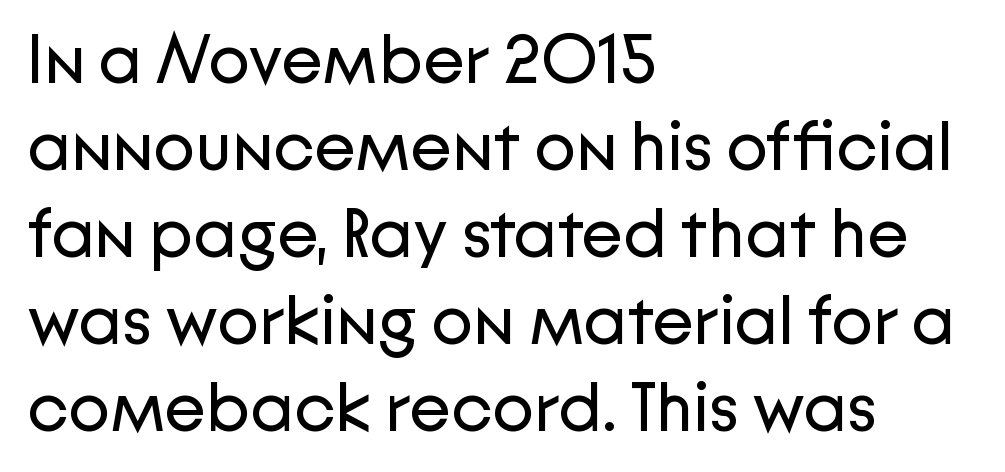
Each letter keeps its own natural width here, so spacing adapts to shape. The line-height multiplier appears to be the usual default. No chunkiness to these letters — they're not bold. I'd call this a sans setting — the letters go barefoot. The lines in this sample share a left origin and differ only in where they stop.
